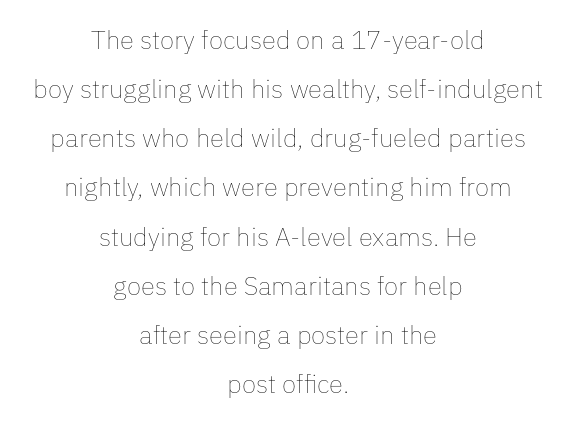
The image shows 26 px text type, upright; set centered, line spacing 1.89x, normal letter spacing, not underlined.
